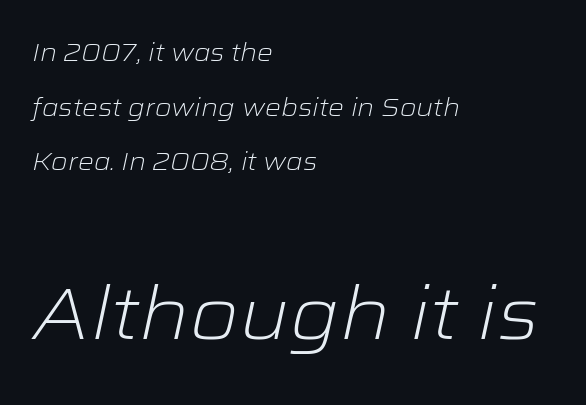
Q: Is the text bold? A: No.
Q: Is the text italic (slanted)? A: Yes, it leans right by about 12 degrees.
Q: Is the text underlined? A: No.
Q: How is the paragraph aligned? A: Left-aligned.
Q: Is the spacing between letters normal or unusually wide? A: Normal.
Q: Is the spacing between lines tight, normal or loose? A: Loose.
Q: Which block of text is set in a larger size, the first (top) or the second (bottom)? A: The second (bottom) one.
Q: Width (condensed, normal, or wide)? A: Wide.
Q: Stroke contrast? A: Low.
Q: x-height? A: Medium.
Q: Monospaced? A: No.
